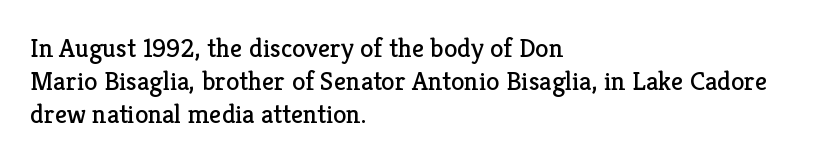
The image shows 27 px text type, upright; set left-aligned, line spacing 1.22x, normal letter spacing, not underlined.
